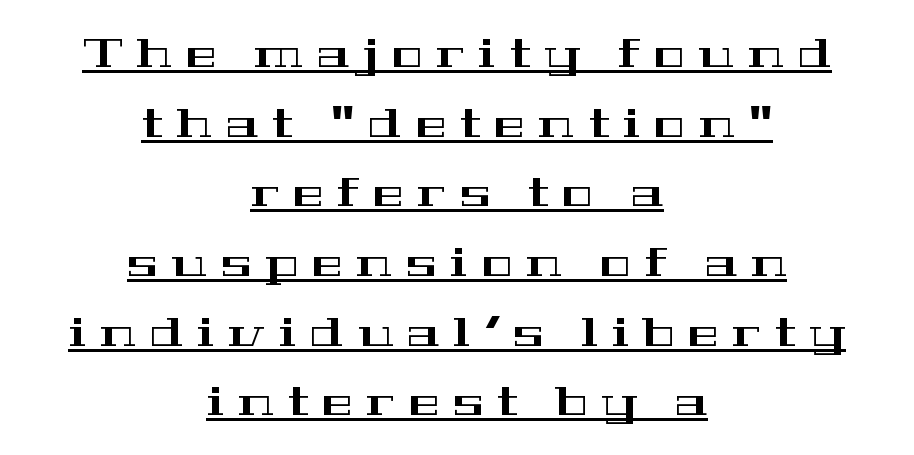
Tracking value appears strongly positive — letters spread wide. Note the varied advance widths — an 'i' is clearly narrower than an 'm'. The setting favours the middle, as headings and verse often do. Check the space under the baseline: a stroke is drawn there. The letters stand upright; this is a roman face.
